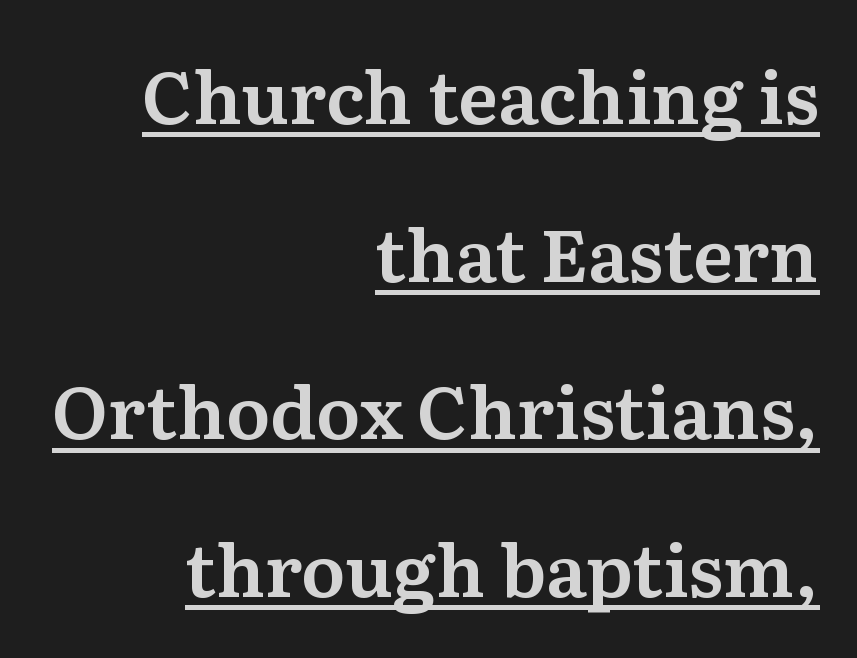
The image shows 73 px serif type, upright; set right-aligned, loose line spacing (2.16x), normal letter spacing, underlined; medium stroke contrast and a medium x-height.
